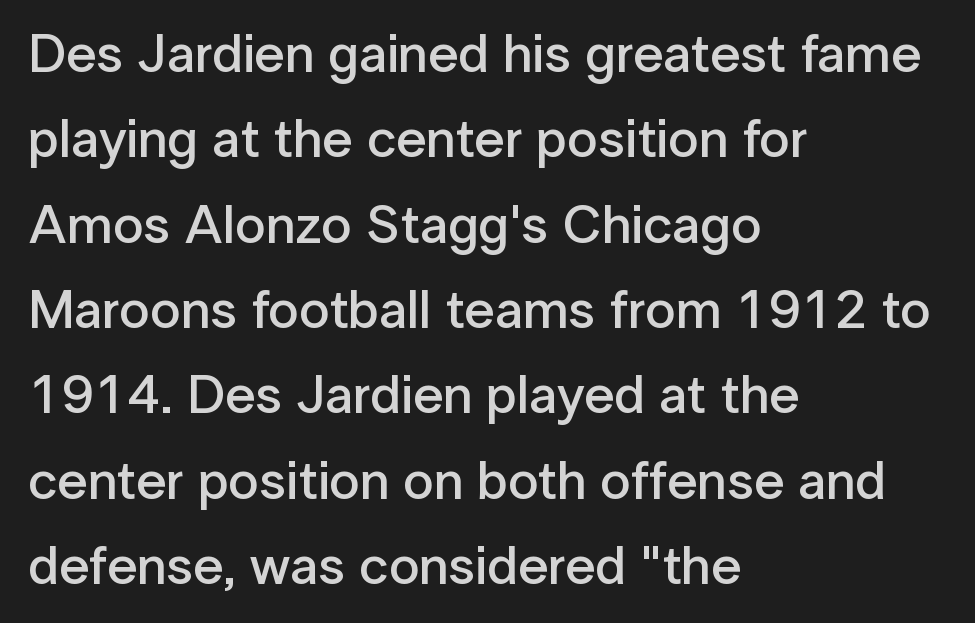
Q: Is the text bold? A: Semi-bold.
Q: Is the text italic (slanted)? A: No, it is upright.
Q: Is the typeface a serif or a sans-serif typeface? A: Sans-serif.
Q: Is the text underlined? A: No.
Q: How is the paragraph aligned? A: Left-aligned.
Q: Is the spacing between letters normal or unusually wide? A: Normal.
Q: Is the spacing between lines tight, normal or loose? A: Normal.
Q: Width (condensed, normal, or wide)? A: Normal.
Q: Stroke contrast? A: Low.
Q: x-height? A: Medium.
Q: Monospaced? A: No.
